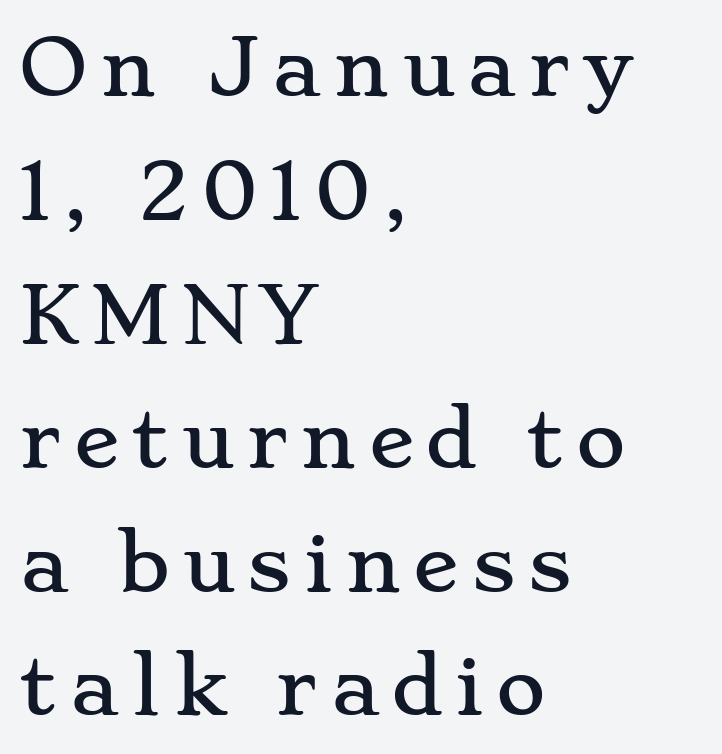
The image shows 76 px wide serif type, upright; set left-aligned, normal line spacing (1.63x), not underlined; low stroke contrast and a small x-height.
